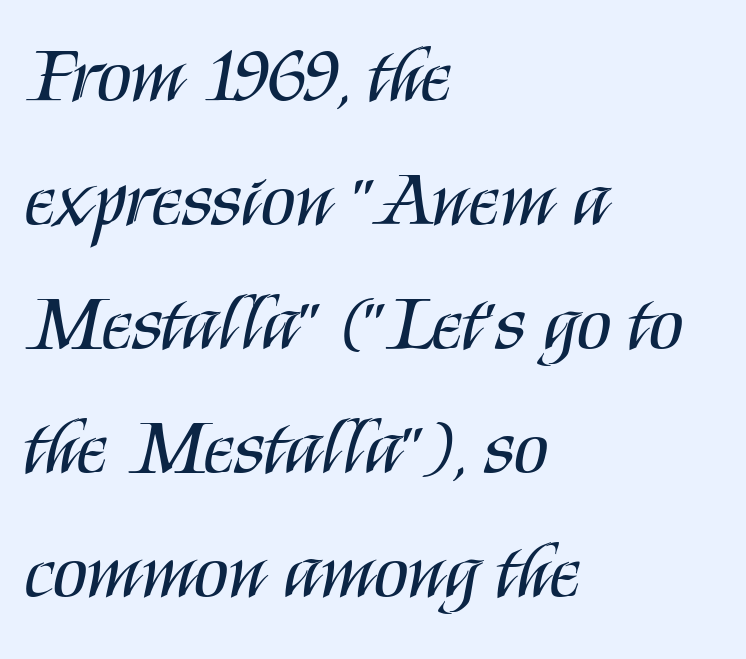
The horizontal fit of the characters is conventional and even. This sample is left-justified, so line endings fall wherever the words run out. This is sans-serif lettering, the kind often seen on screens and signage. These glyphs show unthickened strokes, regular width or finer.
